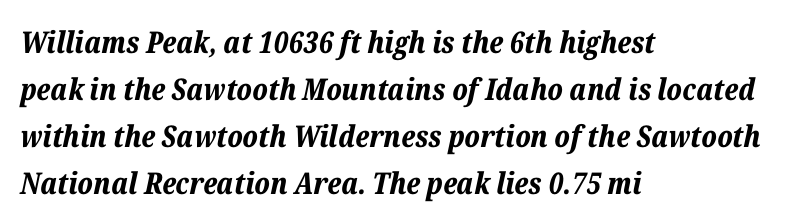
The image shows 30 px bold type, italic (leaning right); set left-aligned, normal line spacing (1.57x), normal letter spacing, not underlined; low stroke contrast and a medium x-height.
